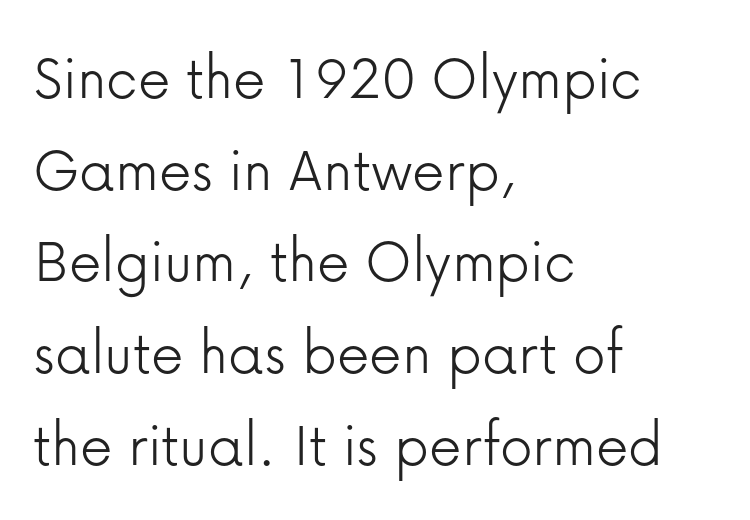
The image shows 65 px light sans-serif type, upright; set left-aligned, normal line spacing (1.41x), normal letter spacing, not underlined; low stroke contrast and a medium x-height.
